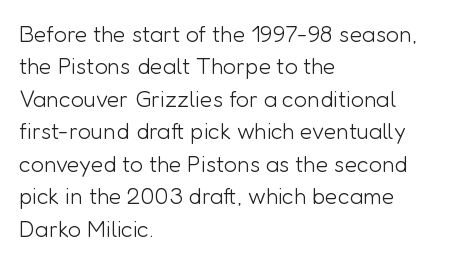
Q: Is the text bold? A: No.
Q: Is the text italic (slanted)? A: No, it is upright.
Q: Is the text underlined? A: No.
Q: How is the paragraph aligned? A: Left-aligned.
Q: Is the spacing between letters normal or unusually wide? A: Normal.
Q: Is the spacing between lines tight, normal or loose? A: Normal.
